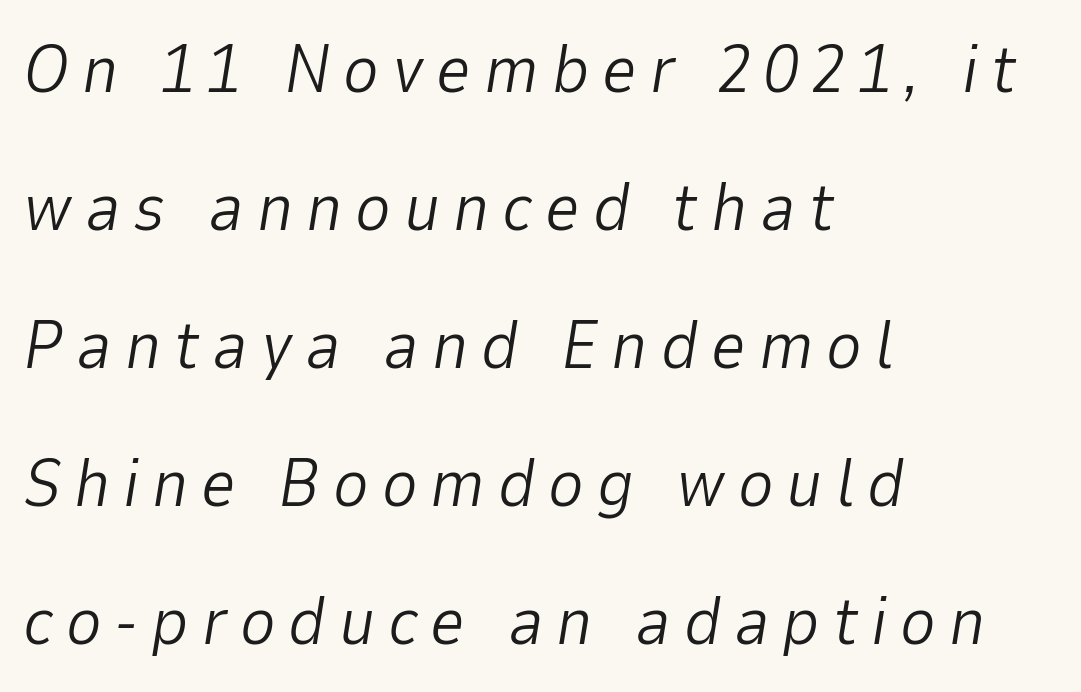
Q: Is the text bold? A: No.
Q: Is the text italic (slanted)? A: Yes, it leans right by about 9 degrees.
Q: Is the text underlined? A: No.
Q: How is the paragraph aligned? A: Left-aligned.
Q: Is the spacing between lines tight, normal or loose? A: Loose.
Q: Width (condensed, normal, or wide)? A: Normal.
Q: Stroke contrast? A: Low.
Q: x-height? A: Medium.
Q: Monospaced? A: No.
